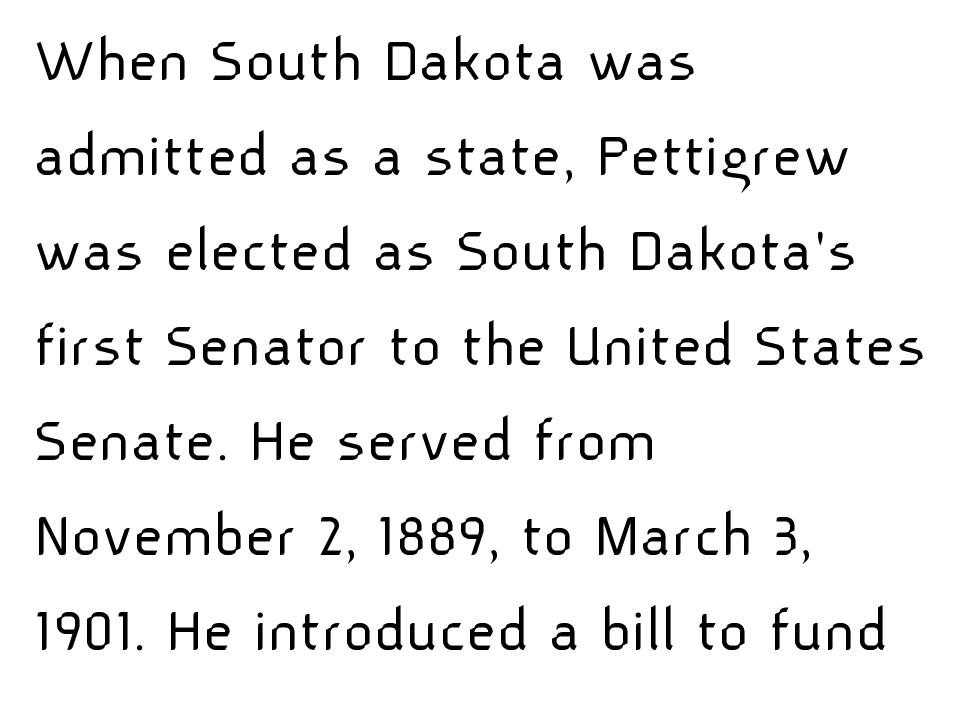
{"serif": "no", "italic": "no", "bold": "no", "weight": "light", "width": "normal", "stroke_contrast": "low", "x_height": "medium", "monospaced": "no", "underline": "no", "align": "left", "line_spacing": "normal", "line_spacing_ratio": 1.44, "letter_spacing": "normal", "letter_spacing_em": 0.0, "glyph_px": 66}
